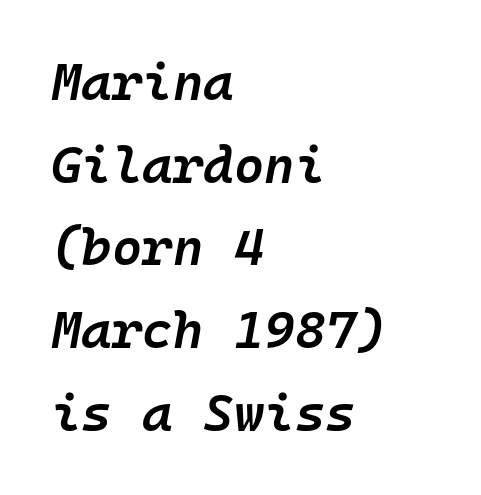
The image shows 52 px semibold type, italic (leaning right), monospaced; set left-aligned, normal line spacing (1.59x), normal letter spacing, not underlined; low stroke contrast and a medium x-height.
